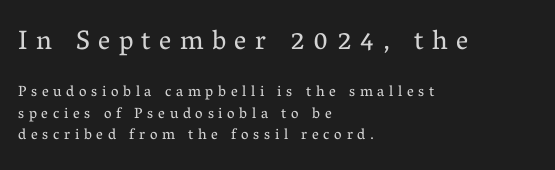
The first block has been scaled up relative to the second. The rendering anchors every line to the left-hand side. Words float on clear page, feet unadorned. Quick note: not italic, upright. Glyph-to-glyph distance is far greater than everyday printed text.
